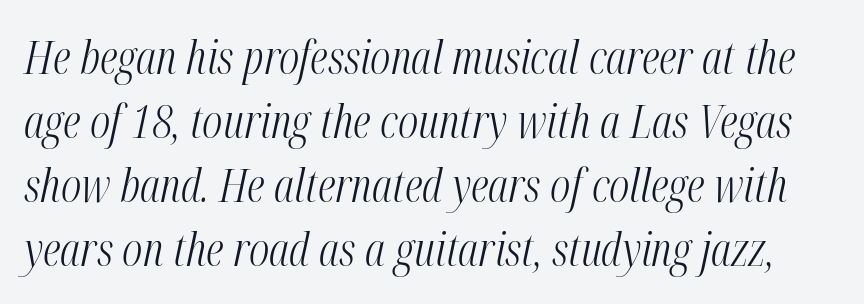
{"italic": "yes", "lean": "right", "slant_degrees": 12, "bold": "no", "weight": "light", "width": "condensed", "stroke_contrast": "medium", "x_height": "medium", "monospaced": "no", "underline": "no", "line_spacing": "normal", "line_spacing_ratio": 1.39, "letter_spacing": "normal", "letter_spacing_em": 0.0, "glyph_px": 46}
